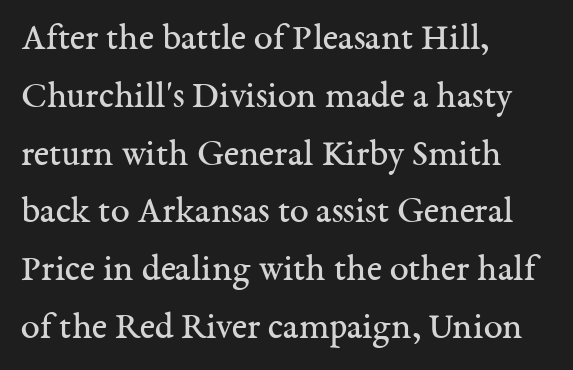
Q: Is the text bold? A: No.
Q: Is the text italic (slanted)? A: No, it is upright.
Q: Is the typeface a serif or a sans-serif typeface? A: Serif.
Q: Is the text underlined? A: No.
Q: How is the paragraph aligned? A: Left-aligned.
Q: Is the spacing between letters normal or unusually wide? A: Normal.
Q: Is the spacing between lines tight, normal or loose? A: Normal.
Q: Width (condensed, normal, or wide)? A: Normal.
Q: Stroke contrast? A: Medium.
Q: x-height? A: Medium.
Q: Monospaced? A: No.
